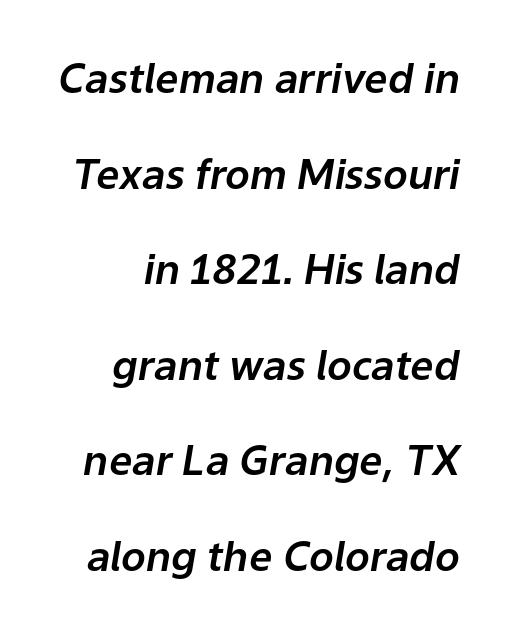
The image shows 41 px text type, italic (leaning right); set loose line spacing (2.33x), normal letter spacing, not underlined; low stroke contrast and a medium x-height.
